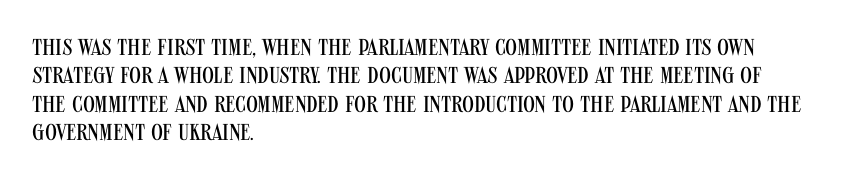
Q: Is the text bold? A: No.
Q: Is the text italic (slanted)? A: No, it is upright.
Q: Is the text underlined? A: No.
Q: How is the paragraph aligned? A: Left-aligned.
Q: Is the spacing between letters normal or unusually wide? A: Normal.
